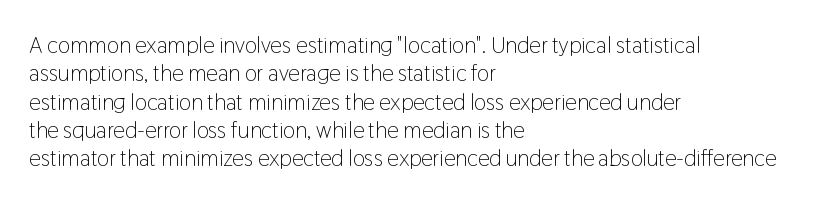
The image shows 23 px text type, upright; set left-aligned, line spacing 1.23x, normal letter spacing, not underlined.
